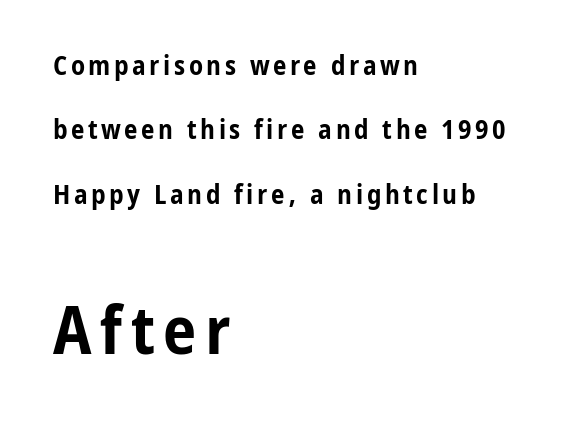
{"serif": "no", "italic": "no", "bold": "yes", "weight": "bold", "width": "condensed", "stroke_contrast": "low", "x_height": "medium", "monospaced": "no", "underline": "no", "align": "left", "line_spacing": "loose", "line_spacing_ratio": 2.38, "larger_block": "second", "size_ratio": 2.48, "glyph_px": 67}
